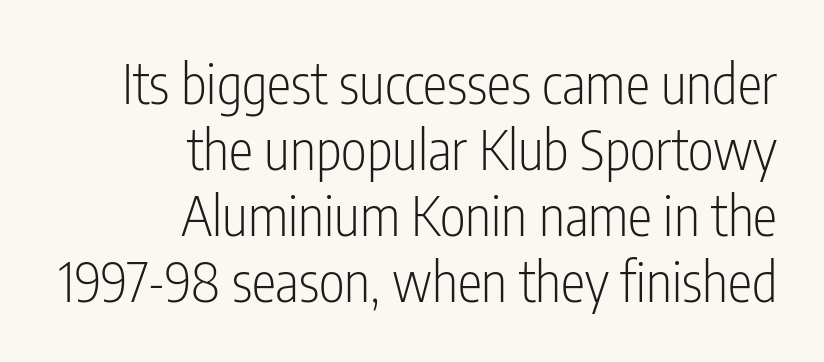
The image shows 55 px light, condensed sans-serif type, upright; set right-aligned, line spacing 1.2x, normal letter spacing, not underlined; low stroke contrast and a medium x-height.
